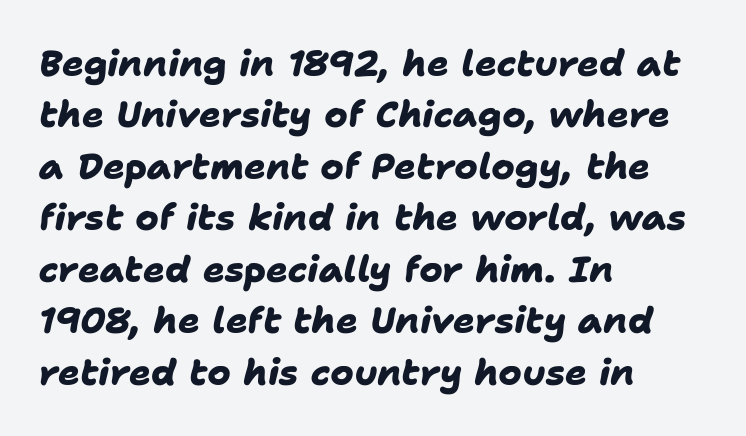
The image shows 36 px heavy sans-serif type; set left-aligned, normal line spacing (1.43x), normal letter spacing, not underlined; low stroke contrast and a medium x-height.
